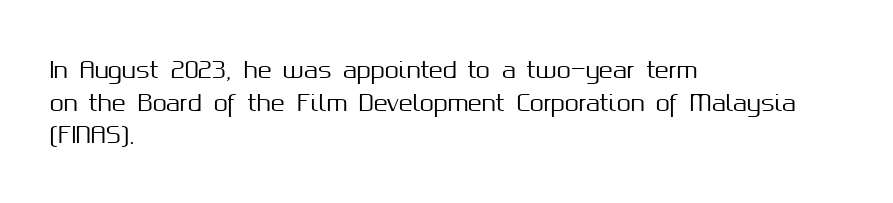
{"italic": "no", "underline": "no", "align": "left", "line_spacing": "normal", "line_spacing_ratio": 1.42, "letter_spacing": "normal", "letter_spacing_em": 0.0, "glyph_px": 23}
